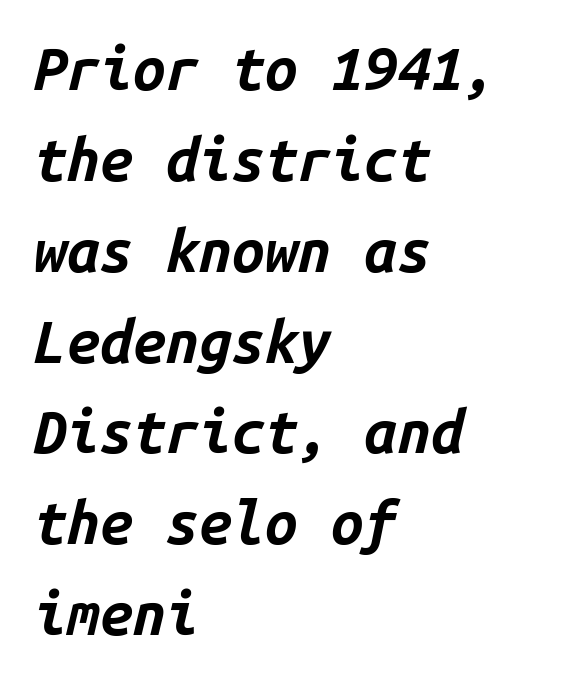
The image shows 59 px bold type, italic (leaning right), monospaced; set left-aligned, normal line spacing (1.54x), normal letter spacing, not underlined; low stroke contrast and a medium x-height.
